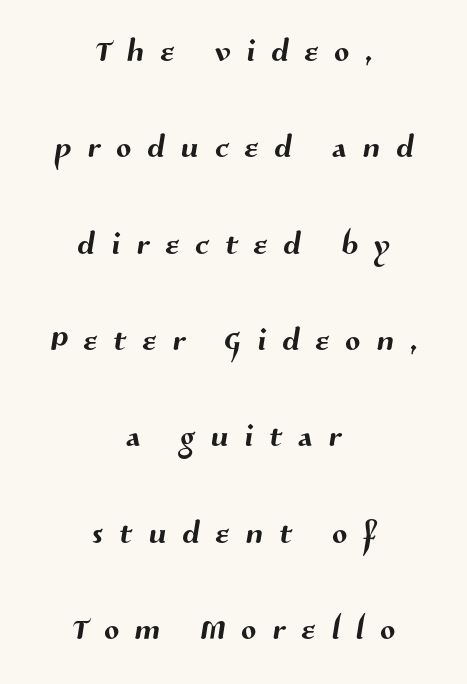
{"serif": "no", "width": "normal", "stroke_contrast": "medium", "x_height": "medium", "monospaced": "no", "underline": "no", "align": "center", "line_spacing": "loose", "line_spacing_ratio": 2.19, "letter_spacing": "wide", "letter_spacing_em": 0.37, "glyph_px": 44}
